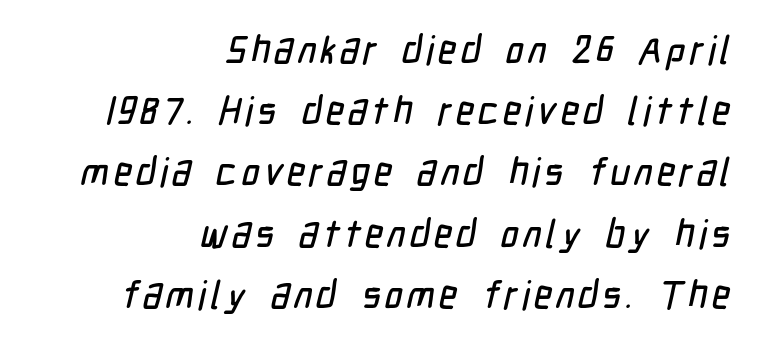
Q: Is the typeface a serif or a sans-serif typeface? A: Sans-serif.
Q: Is the text underlined? A: No.
Q: How is the paragraph aligned? A: Right-aligned.
Q: Is the spacing between lines tight, normal or loose? A: Normal.
Q: Width (condensed, normal, or wide)? A: Condensed.
Q: Stroke contrast? A: Low.
Q: x-height? A: Medium.
Q: Monospaced? A: No.
